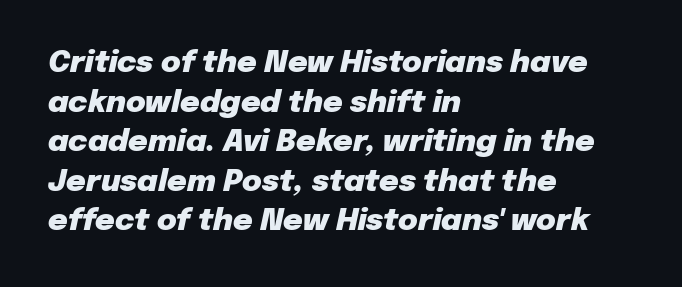
The image shows 30 px heavy type, italic (leaning right); set left-aligned, normal line spacing (1.32x), normal letter spacing, not underlined; low stroke contrast and a medium x-height.
